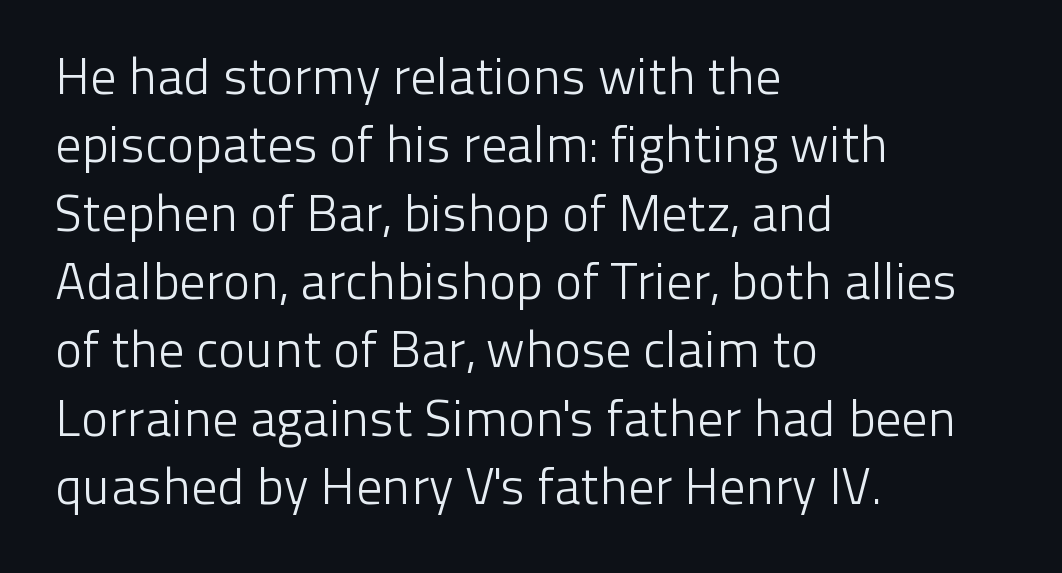
{"serif": "no", "italic": "no", "bold": "no", "weight": "light", "width": "normal", "stroke_contrast": "low", "x_height": "medium", "monospaced": "no", "underline": "no", "align": "left", "line_spacing": "normal", "line_spacing_ratio": 1.34, "letter_spacing": "normal", "letter_spacing_em": 0.0, "glyph_px": 51}
